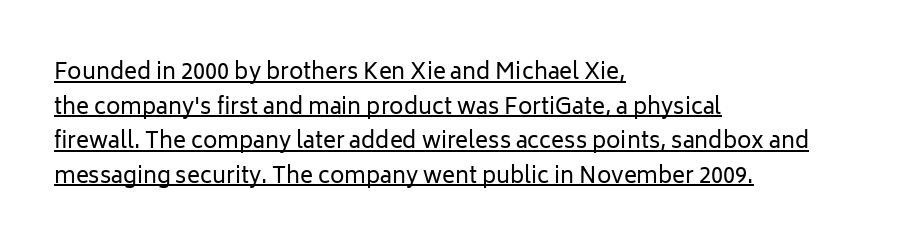
Summary of weight: not heavy and not bold. No italicization has been applied; the sample stays upright. The gaps between neighbouring characters are ordinary and unremarkable. What's the leading like? Ordinary, nothing unusual. A rule runs beneath these lines of type. Reading down the block, your eye returns to a fixed left position each line.
